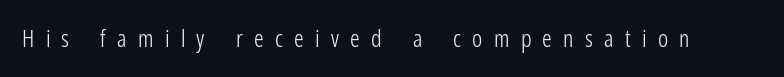
The image shows 24 px text type, upright; set unusually wide letter spacing (+0.47 em), not underlined.
